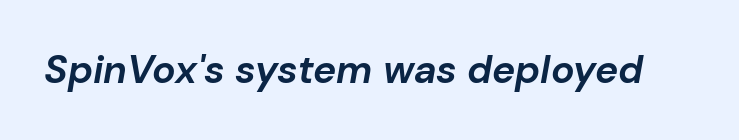
Spacing between characters is what you'd get straight out of the box. Bold? Absolutely — the strokes are thick and heavy. Varying glyph widths throughout — classic text-font behaviour. Rendered with sloped, italic letterforms. The passage shown is not underscored anywhere.
